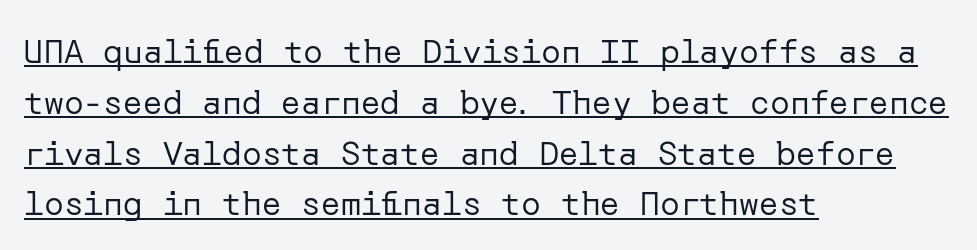
The image shows 33 px regular-weight sans-serif type, upright; set left-aligned, normal line spacing (1.54x), normal letter spacing, underlined; low stroke contrast and a medium x-height.
